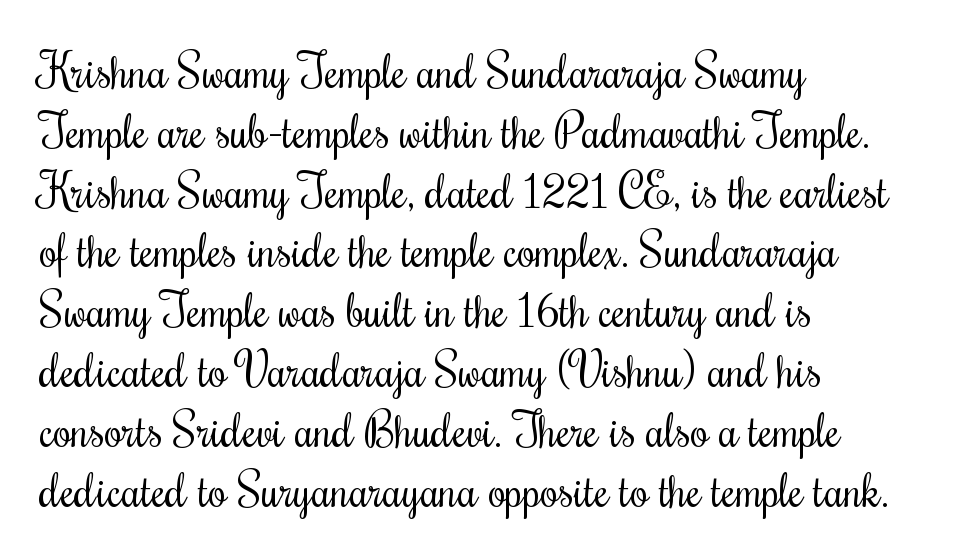
The letters advance in unequal steps, a hallmark of proportional type. Little horizontal feet cap the strokes, marking this as serif type. The cut favours lightness, reaching ordinary text weight at its darkest.
